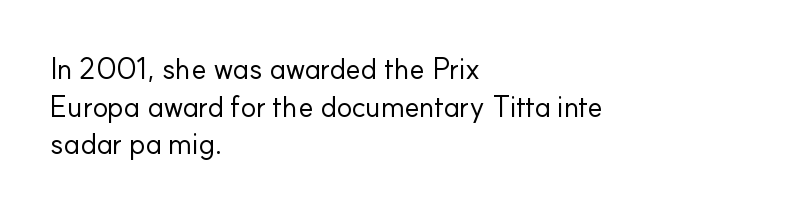
Q: Is the text bold? A: No.
Q: Is the text italic (slanted)? A: No, it is upright.
Q: Is the typeface a serif or a sans-serif typeface? A: Sans-serif.
Q: Is the text underlined? A: No.
Q: How is the paragraph aligned? A: Left-aligned.
Q: Is the spacing between letters normal or unusually wide? A: Normal.
Q: Is the spacing between lines tight, normal or loose? A: Normal.
Q: Width (condensed, normal, or wide)? A: Normal.
Q: Stroke contrast? A: Low.
Q: x-height? A: Small.
Q: Monospaced? A: No.
